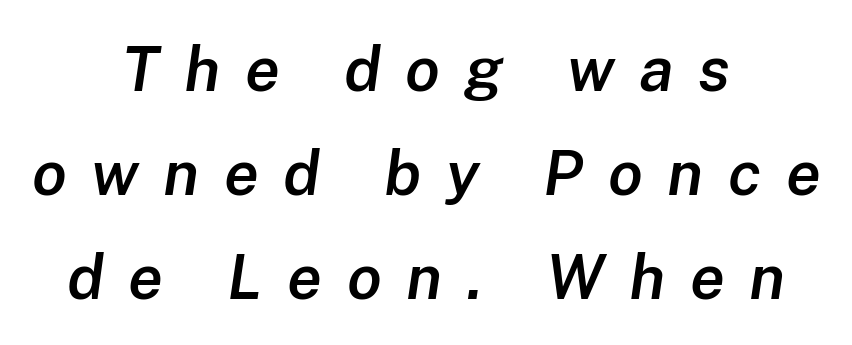
Q: Is the text bold? A: Semi-bold.
Q: Is the text italic (slanted)? A: Yes, it leans right by about 8 degrees.
Q: Is the text underlined? A: No.
Q: How is the paragraph aligned? A: Centered.
Q: Is the spacing between letters normal or unusually wide? A: Unusually wide.
Q: Is the spacing between lines tight, normal or loose? A: Normal.
Q: Width (condensed, normal, or wide)? A: Normal.
Q: Stroke contrast? A: Low.
Q: x-height? A: Medium.
Q: Monospaced? A: No.
